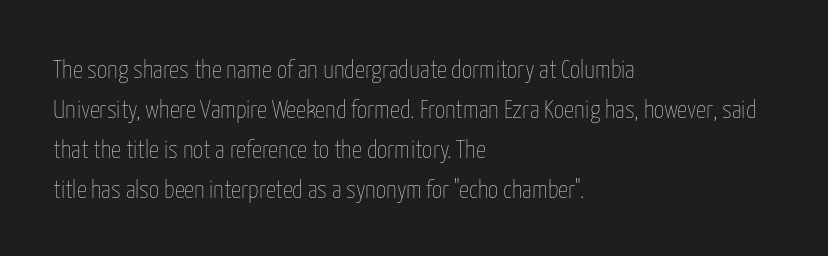
{"italic": "no", "bold": "no", "underline": "no", "align": "left", "line_spacing": "normal", "line_spacing_ratio": 1.6, "letter_spacing": "normal", "letter_spacing_em": 0.0, "glyph_px": 25}
